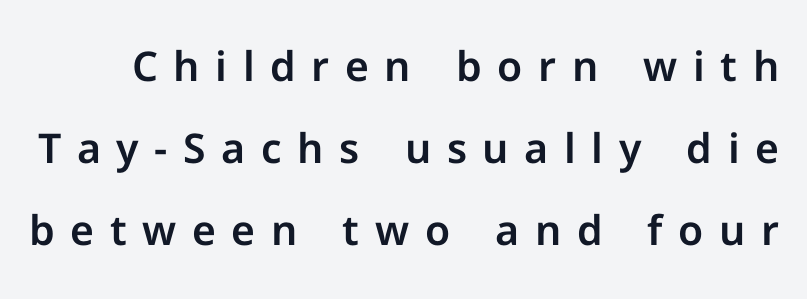
The image shows 41 px sans-serif type, upright; set loose line spacing (2.0x), unusually wide letter spacing (+0.38 em), not underlined; low stroke contrast and a medium x-height.
